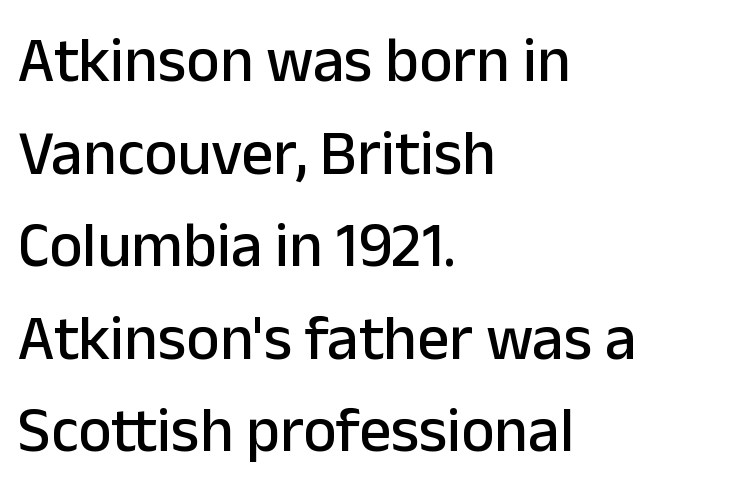
The image shows 63 px sans-serif type, upright; set left-aligned, normal line spacing (1.47x), normal letter spacing, not underlined; low stroke contrast and a medium x-height.
